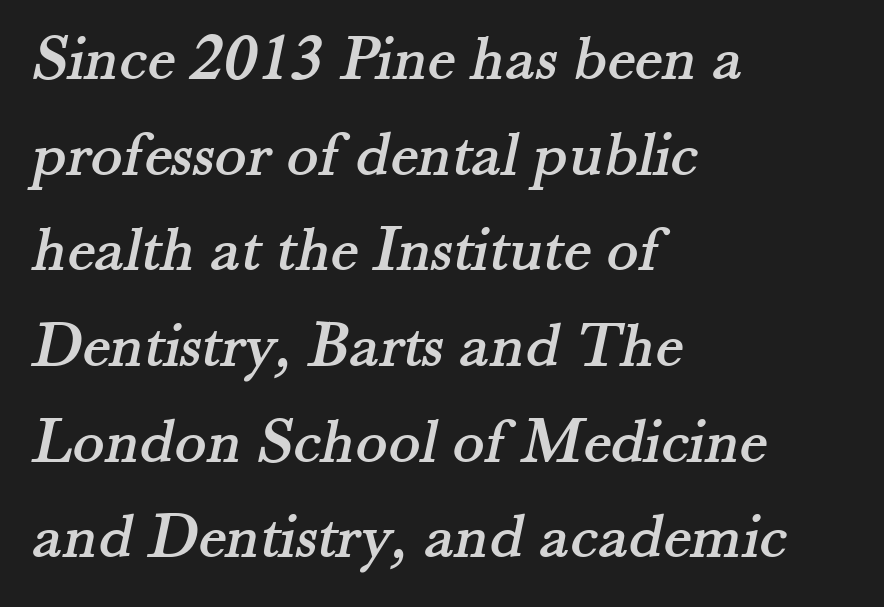
The image shows 66 px serif type; set left-aligned, normal line spacing (1.45x), normal letter spacing, not underlined; medium stroke contrast and a small x-height.
